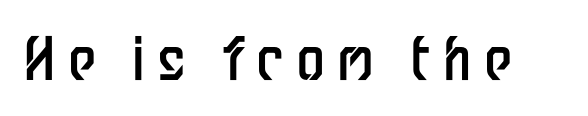
Q: Is the text bold? A: No.
Q: Is the text italic (slanted)? A: No, it is upright.
Q: Is the typeface a serif or a sans-serif typeface? A: Sans-serif.
Q: Is the text underlined? A: No.
Q: Is the spacing between letters normal or unusually wide? A: Unusually wide.
Q: Width (condensed, normal, or wide)? A: Condensed.
Q: Stroke contrast? A: Low.
Q: x-height? A: Medium.
Q: Monospaced? A: No.
